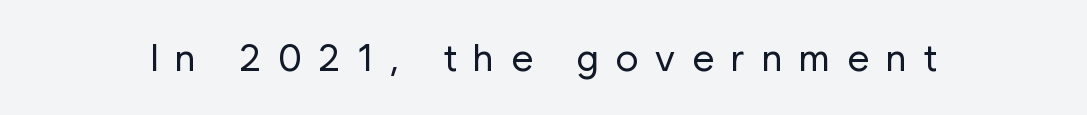
Q: Is the text bold? A: No.
Q: Is the text italic (slanted)? A: No, it is upright.
Q: Is the typeface a serif or a sans-serif typeface? A: Sans-serif.
Q: Is the text underlined? A: No.
Q: Is the spacing between letters normal or unusually wide? A: Unusually wide.
Q: Width (condensed, normal, or wide)? A: Normal.
Q: Stroke contrast? A: Low.
Q: x-height? A: Medium.
Q: Monospaced? A: No.
